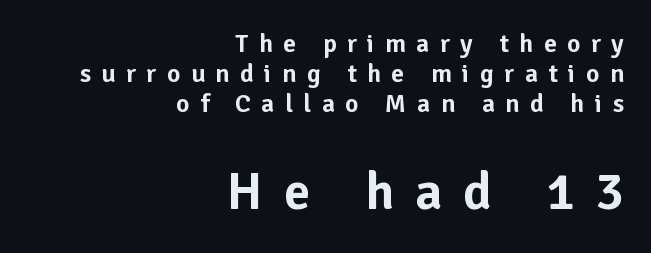
{"serif": "no", "italic": "no", "width": "normal", "stroke_contrast": "low", "x_height": "medium", "monospaced": "no", "underline": "no", "align": "right", "line_spacing": "tight", "line_spacing_ratio": 1.15, "letter_spacing": "wide", "letter_spacing_em": 0.4, "larger_block": "second", "size_ratio": 2.04, "glyph_px": 53}
